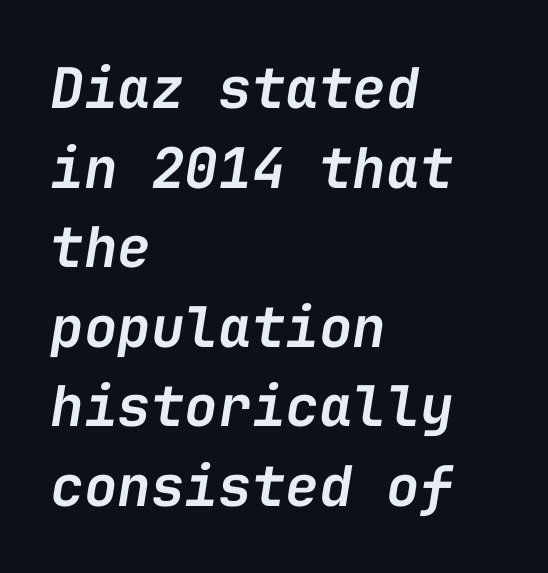
{"italic": "yes", "lean": "right", "slant_degrees": 9, "bold": "semi", "weight": "semibold", "width": "normal", "stroke_contrast": "low", "x_height": "medium", "monospaced": "yes", "underline": "no", "align": "left", "line_spacing": "normal", "line_spacing_ratio": 1.42, "letter_spacing": "normal", "letter_spacing_em": 0.0, "glyph_px": 56}
